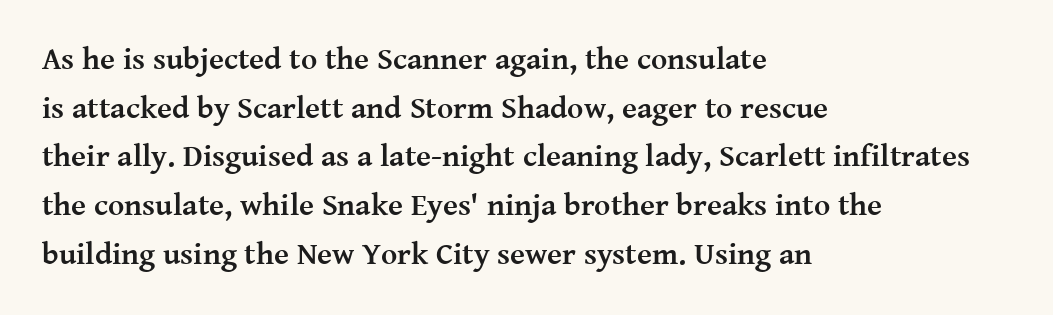
All the whitespace from short lines collects on the right. A typesetter would call this zero additional tracking. Examine the stroke ends and you'll spot serifs. The specimen omits any rule beneath the text block's lines.
